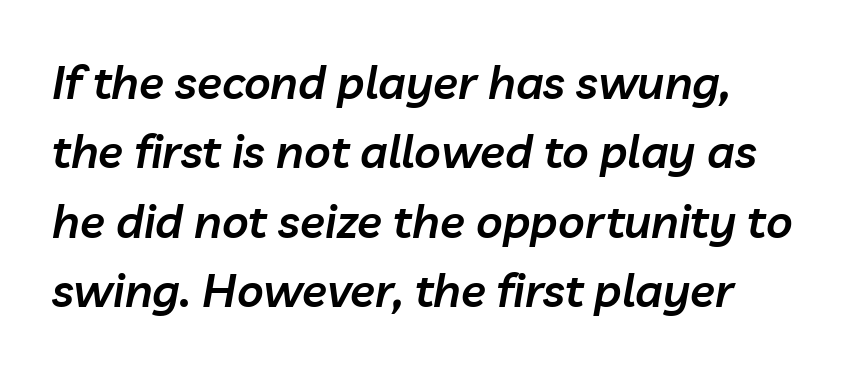
The image shows 46 px semibold type, italic (leaning right); set left-aligned, normal line spacing (1.51x), normal letter spacing, not underlined; low stroke contrast and a medium x-height.
